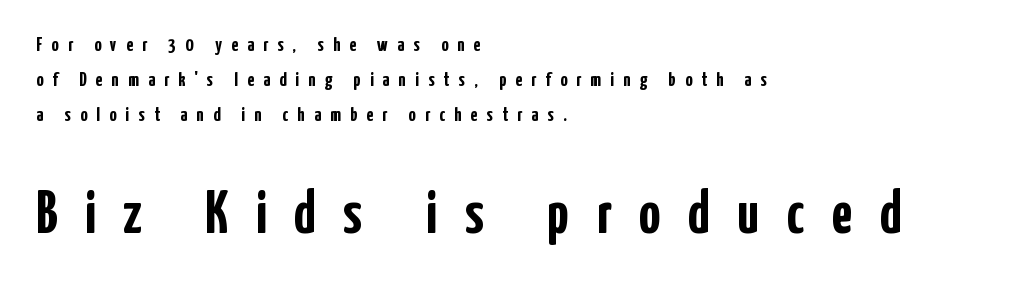
The image shows 60 px semibold, condensed sans-serif type, upright; set left-aligned, line spacing 1.74x, unusually wide letter spacing (+0.46 em), not underlined; the second (bottom) block is 3.0x larger; low stroke contrast and a medium x-height.
